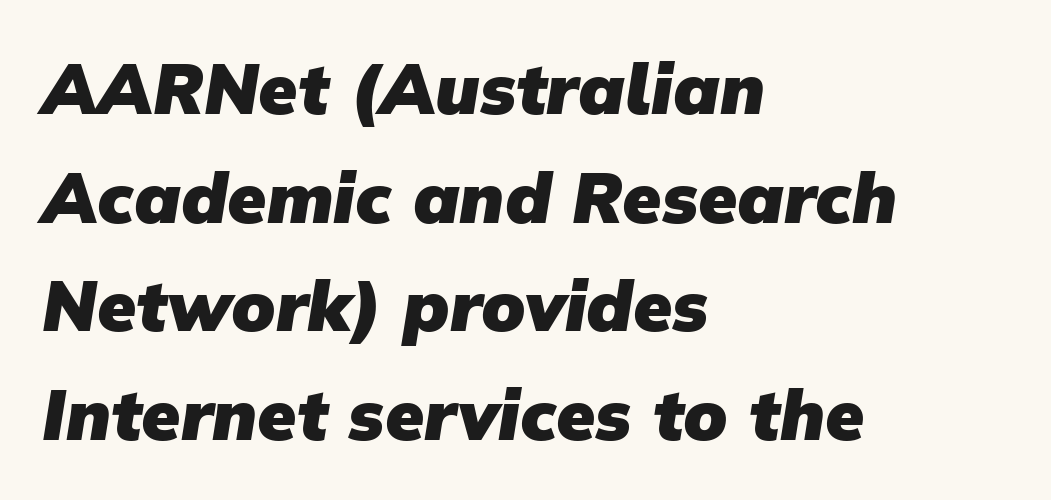
Casual observation: everything's shoved over to the left. You can tell from the bare stems that sans-serif type was used. You could not count columns in this text — the font is proportionally spaced. The space beneath each line is pristine and unruled. Summary of vertical rhythm: regular, with standard interline spacing. What stands out about the letter spacing? Nothing — it is the standard amount.
